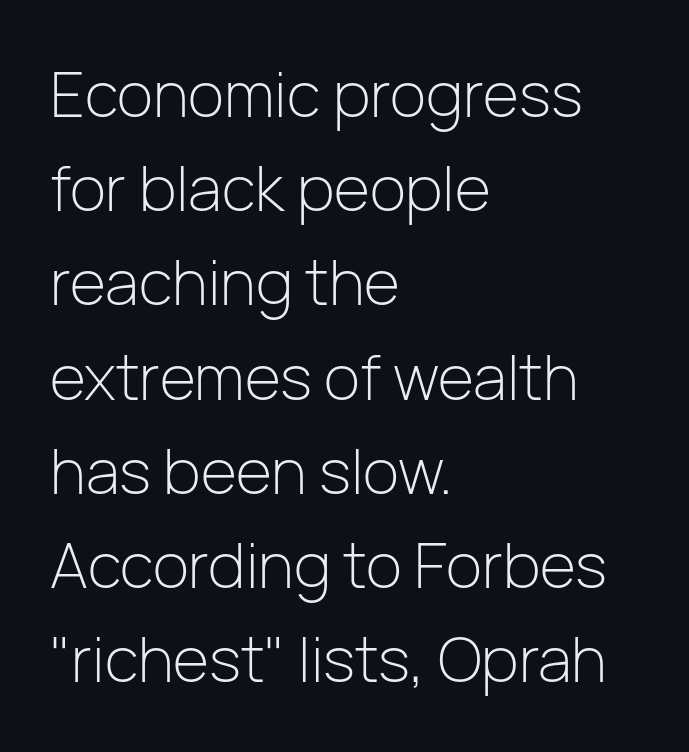
When letters stand straight like this, we call the style roman or upright. The rendering keeps characters at their native spacing. Students, observe: this is what conventionally led text looks like. The typeface chosen for these lines omits serifs. The letters advance in unequal steps, a hallmark of proportional type.
